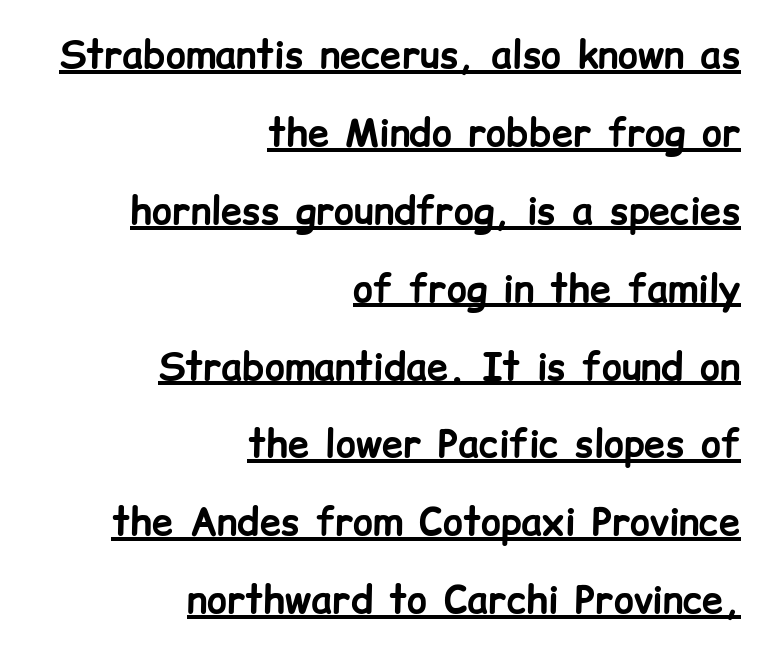
The image shows 38 px bold sans-serif type, upright; set right-aligned, loose line spacing (2.05x), normal letter spacing, underlined; low stroke contrast and a medium x-height.
